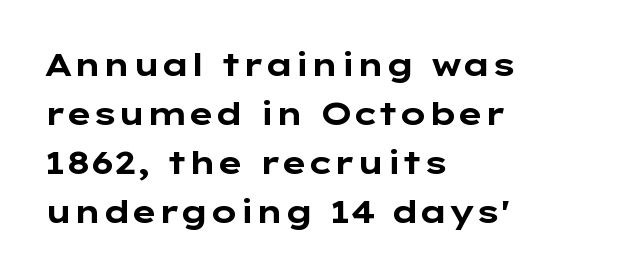
The image shows 32 px bold, wide sans-serif type, upright; set left-aligned, normal line spacing (1.53x), normal letter spacing, not underlined; low stroke contrast and a medium x-height.
